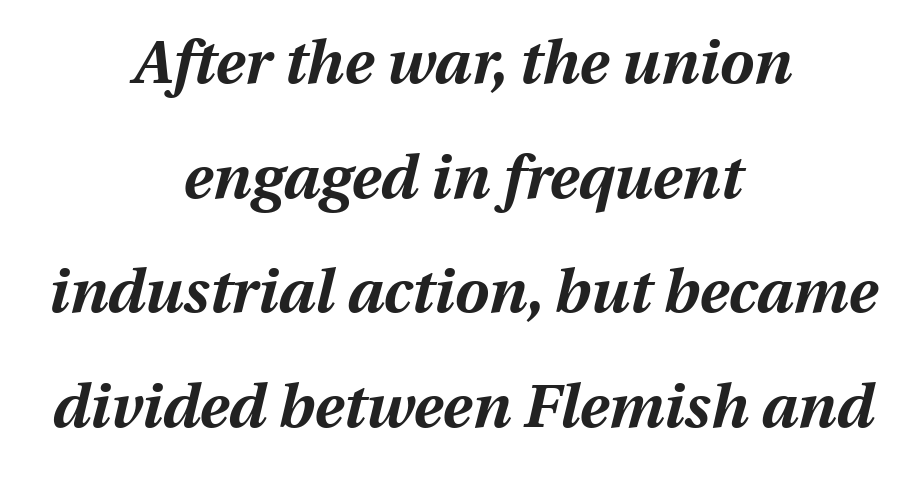
Q: Is the text bold? A: Yes.
Q: Is the text italic (slanted)? A: Yes, it leans right by about 13 degrees.
Q: Is the text underlined? A: No.
Q: How is the paragraph aligned? A: Centered.
Q: Is the spacing between letters normal or unusually wide? A: Normal.
Q: Width (condensed, normal, or wide)? A: Normal.
Q: Stroke contrast? A: Medium.
Q: x-height? A: Medium.
Q: Monospaced? A: No.
